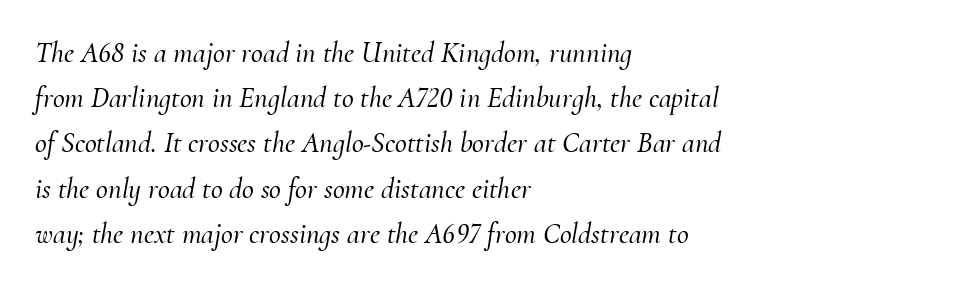
Q: Is the text italic (slanted)? A: Yes, it leans right by about 10 degrees.
Q: Is the typeface a serif or a sans-serif typeface? A: Serif.
Q: Is the text underlined? A: No.
Q: How is the paragraph aligned? A: Left-aligned.
Q: Is the spacing between letters normal or unusually wide? A: Normal.
Q: Is the spacing between lines tight, normal or loose? A: Normal.
Q: Width (condensed, normal, or wide)? A: Normal.
Q: Stroke contrast? A: Medium.
Q: x-height? A: Small.
Q: Monospaced? A: No.
